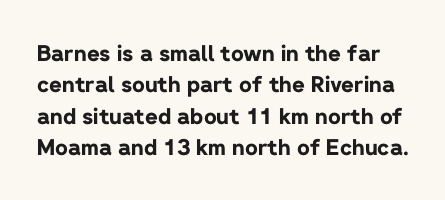
Words appear dense and cohesive because spacing is normal. You can tell it's not italic because the verticals are truly vertical. Just letters on the line, the space beneath them empty. Summary of weight: heavy, a full bold.
